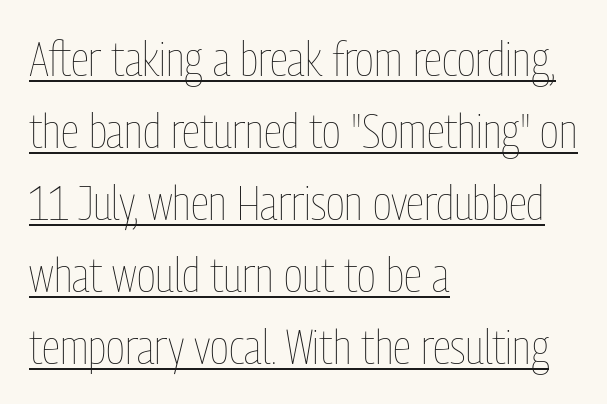
The image shows 48 px thin, condensed type, upright; set left-aligned, normal line spacing (1.5x), normal letter spacing, underlined; low stroke contrast and a medium x-height.
